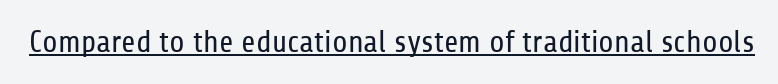
The image shows 31 px regular-weight, condensed sans-serif type, upright; set normal letter spacing, underlined; low stroke contrast and a medium x-height.
